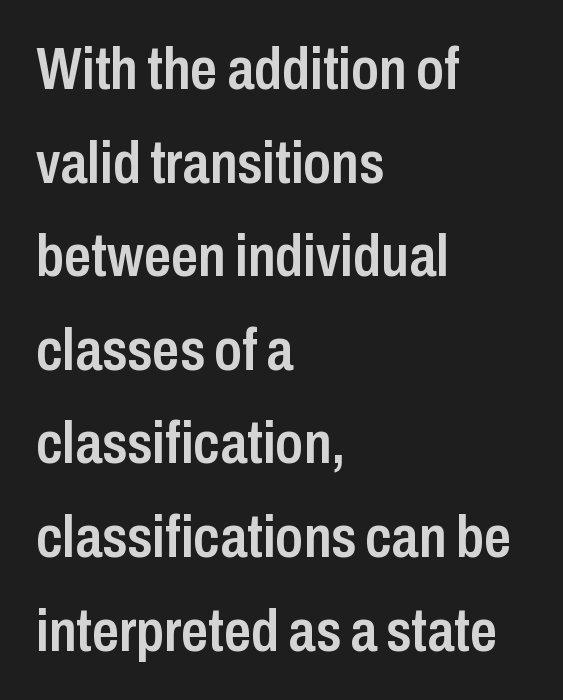
The image shows 60 px semibold, condensed sans-serif type, upright; set left-aligned, normal line spacing (1.56x), normal letter spacing, not underlined; low stroke contrast and a medium x-height.
